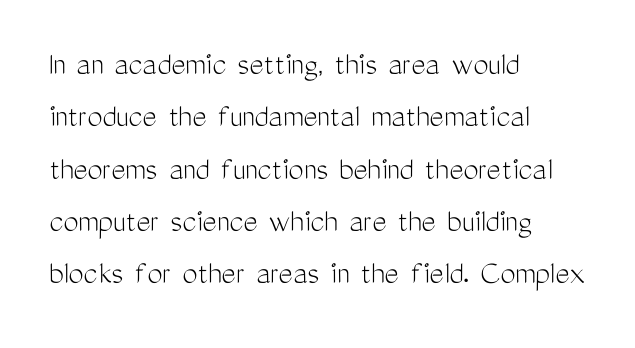
{"serif": "no", "italic": "no", "bold": "no", "weight": "light", "width": "condensed", "stroke_contrast": "medium", "x_height": "medium", "monospaced": "no", "underline": "no", "align": "left", "line_spacing": "normal", "line_spacing_ratio": 1.54, "letter_spacing": "normal", "letter_spacing_em": 0.0, "glyph_px": 34}
